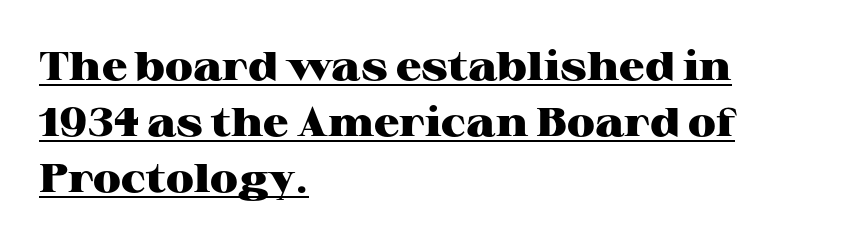
The lines are quadded left. Proportional: the letters do not fall into vertical columns. The type family on display is of the serif kind. Nothing unusual about the tracking: characters are spaced as the font intends.
